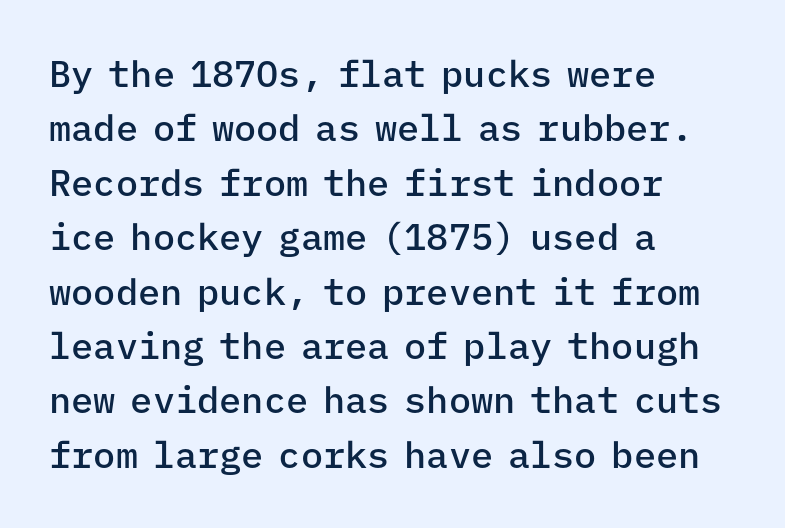
The image shows 37 px semibold sans-serif type, upright, monospaced; set left-aligned, normal line spacing (1.47x), normal letter spacing, not underlined; low stroke contrast and a medium x-height.
